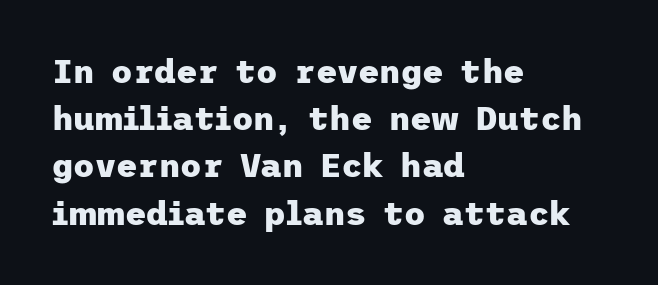
Q: Is the text bold? A: Yes.
Q: Is the text italic (slanted)? A: No, it is upright.
Q: Is the typeface a serif or a sans-serif typeface? A: Sans-serif.
Q: Is the text underlined? A: No.
Q: How is the paragraph aligned? A: Left-aligned.
Q: Is the spacing between letters normal or unusually wide? A: Normal.
Q: Is the spacing between lines tight, normal or loose? A: Normal.
Q: Width (condensed, normal, or wide)? A: Normal.
Q: Stroke contrast? A: Low.
Q: x-height? A: Medium.
